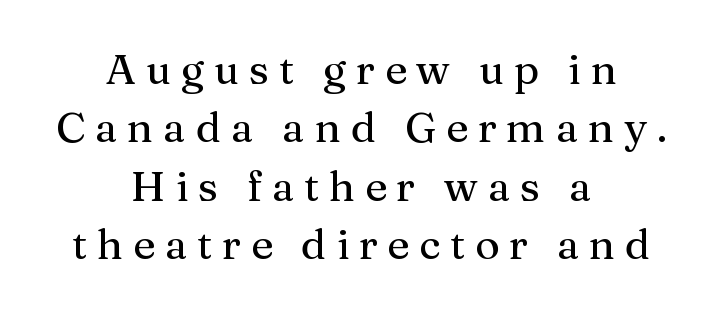
Check the space under the baseline: it is left empty. Here the designer chose a conventional face with non-uniform glyph widths. Letter spacing: wide. Where is the straight margin? There isn't one; the lines are centered. The line-height multiplier appears to be the usual default.
